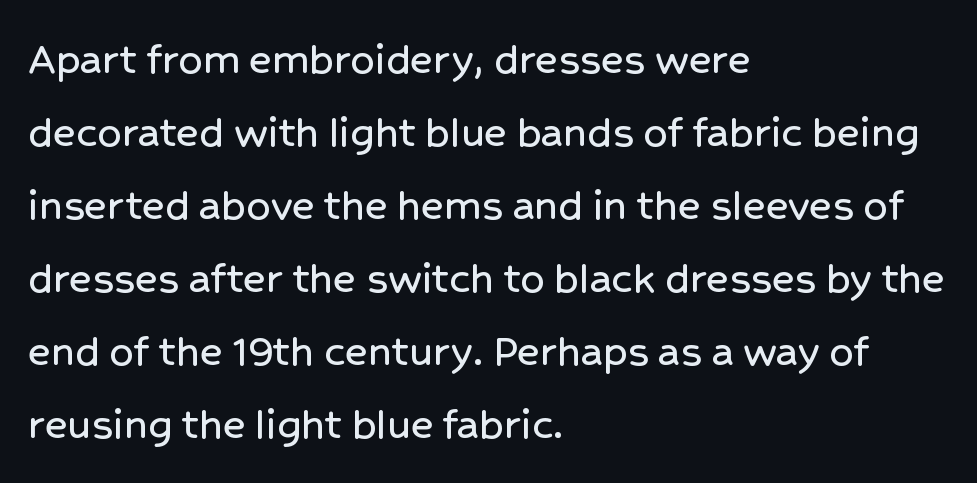
Examine the stroke ends and you'll find no serifs. Descender tails drop into unmarked territory. The letters stand straight up with perfectly vertical stems. Notice how descenders clear the ascenders below comfortably — that's standard leading.
